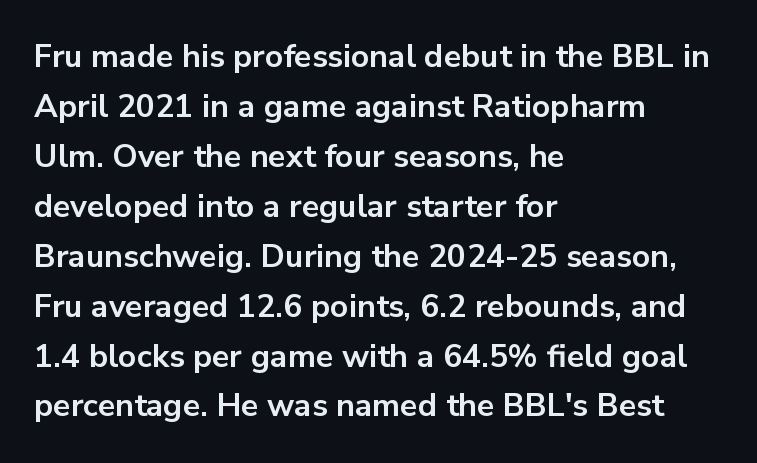
Q: Is the text bold? A: Yes.
Q: Is the text italic (slanted)? A: No, it is upright.
Q: Is the typeface a serif or a sans-serif typeface? A: Sans-serif.
Q: Is the text underlined? A: No.
Q: How is the paragraph aligned? A: Left-aligned.
Q: Is the spacing between letters normal or unusually wide? A: Normal.
Q: Is the spacing between lines tight, normal or loose? A: Normal.
Q: Width (condensed, normal, or wide)? A: Normal.
Q: Stroke contrast? A: Low.
Q: x-height? A: Medium.
Q: Monospaced? A: No.
